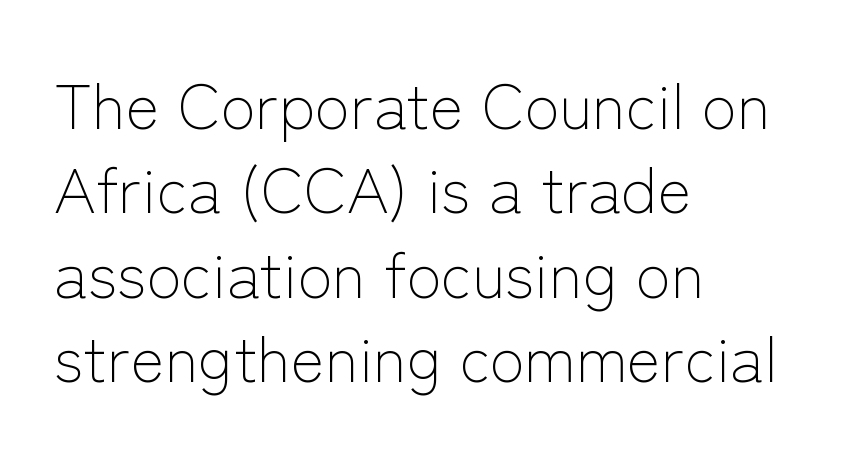
The image shows 64 px light sans-serif type, upright; set left-aligned, normal line spacing (1.32x), normal letter spacing, not underlined; low stroke contrast and a medium x-height.
